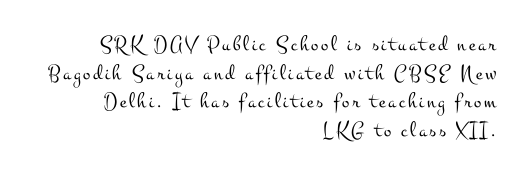
{"bold": "no", "underline": "no", "align": "right", "line_spacing": "normal", "line_spacing_ratio": 1.3, "glyph_px": 22}
